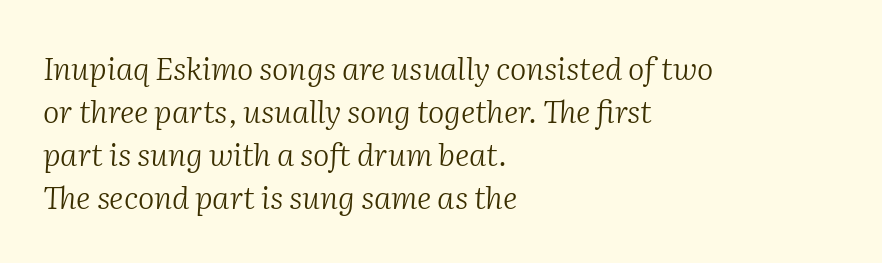
The image shows 31 px light serif type, italic (leaning right); set left-aligned, normal line spacing (1.39x), normal letter spacing, not underlined; medium stroke contrast and a medium x-height.
